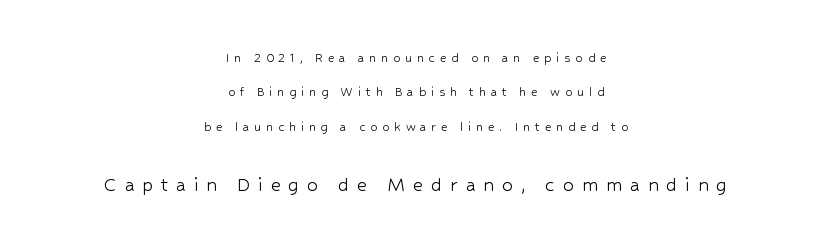
{"italic": "no", "bold": "no", "underline": "no", "align": "center", "line_spacing": "loose", "line_spacing_ratio": 2.46, "letter_spacing": "wide", "letter_spacing_em": 0.35, "larger_block": "second", "size_ratio": 1.57, "glyph_px": 22}
